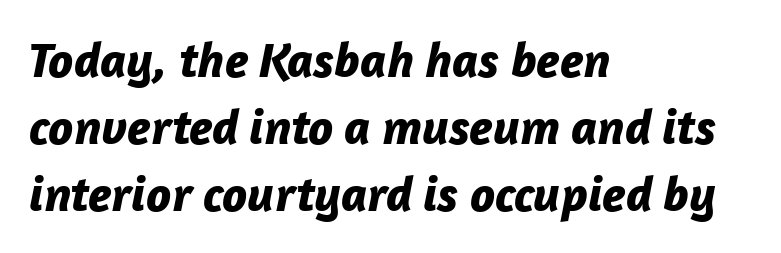
The image shows 50 px bold type, italic (leaning right); set left-aligned, normal line spacing (1.34x), normal letter spacing, not underlined; low stroke contrast and a medium x-height.
